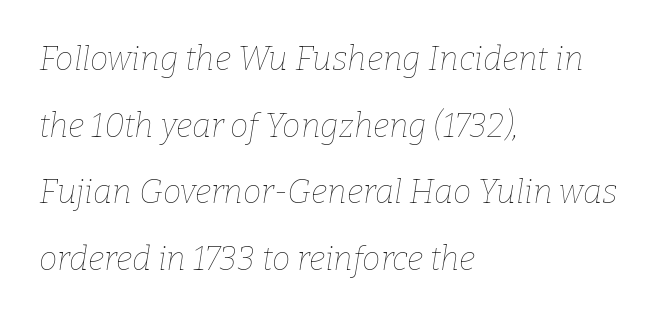
Note the varied advance widths — an 'i' is clearly narrower than an 'm'. Tracking value appears to be zero — textbook default spacing. Nothing heavy about these letters — not bold at all. Regarding leading, the lines here are spaced well apart. The ragged edge is on the right, which tells us the setting is flush left. These lines were composed using italics.
